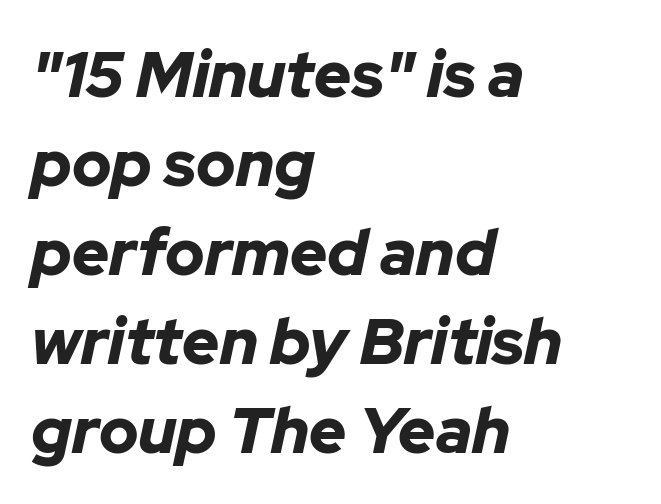
The gaps between neighbouring characters are ordinary and unremarkable. Tall strokes in this sample are angled rather than plumb. The rag falls on the right side of this text block. The space beneath each line is pristine and unruled. Compared with an ordinary text face, these strokes are far heavier — a full bold.
